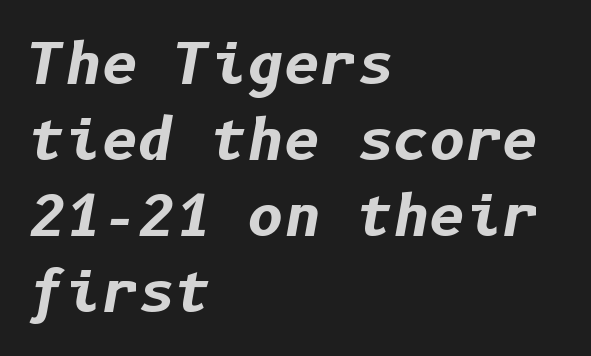
These lines keep a tight, regular rhythm from letter to letter. Caption: multi-line text, flush left, ragged right. You'd pick this weight for a headline — it's a proper bold. Each row of text sits above clean, open space. Evenly set lines give the paragraph a standard silhouette. The letters are slanted; this is an italic face.
